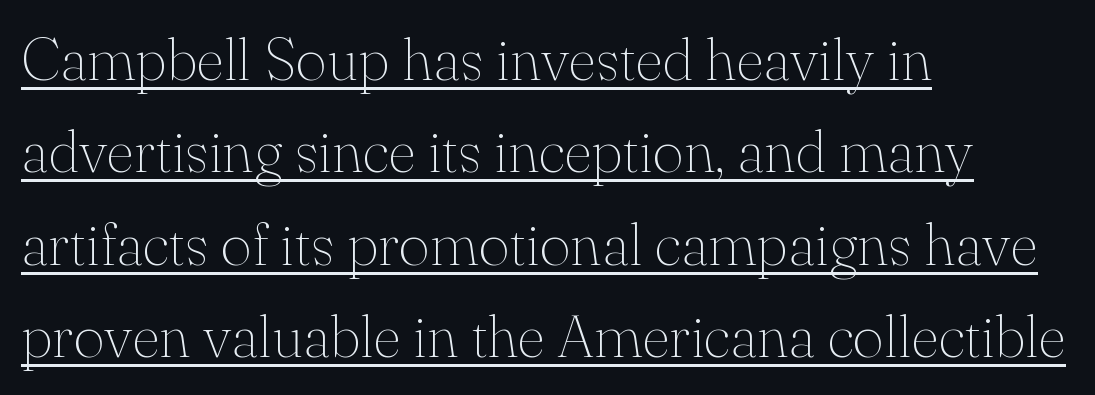
Weight: not bold — regular or lighter. A baseline rule has been typeset under these characters. This sample uses a serif face. Quick note: interline space is typical. Each line starts at the same left margin while the right side varies. Each word holds together tightly as a unit, with standard inter-letter gaps.
